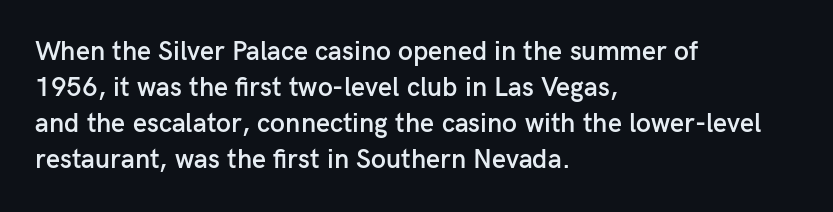
The image shows 27 px text type, upright; set left-aligned, normal line spacing (1.33x), normal letter spacing, not underlined.
